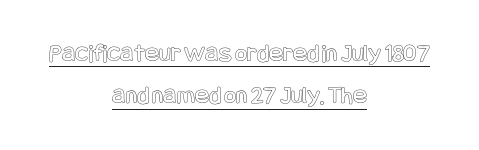
The image shows 26 px text type, upright; set centered, normal line spacing (1.63x), normal letter spacing, underlined.
